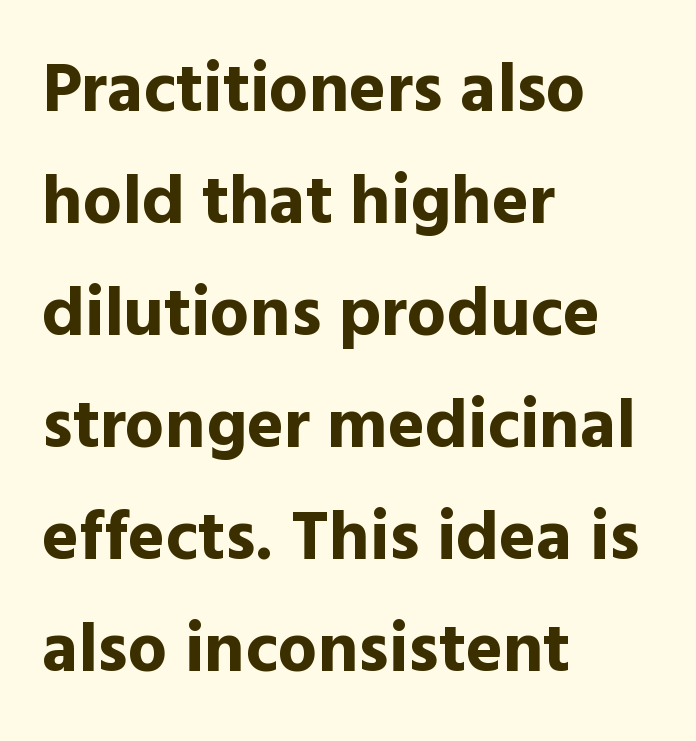
The type sits square on the baseline with zero lean. The rendering anchors every line to the left-hand side. Serifs: no, the terminals of the letterforms are clean. Standard letterfit; no display-style spreading of the glyphs.
